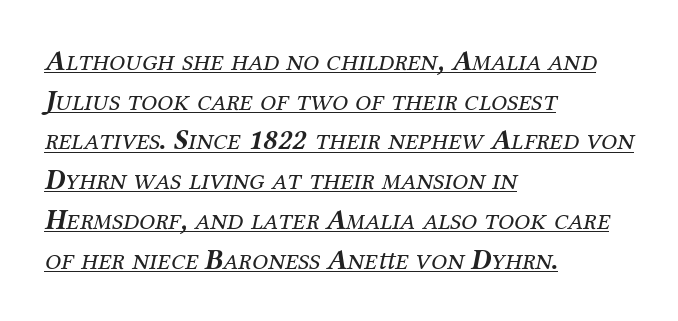
The image shows 29 px regular-weight serif type, italic (leaning right); set left-aligned, normal line spacing (1.37x), normal letter spacing, underlined; medium stroke contrast and a medium x-height.
